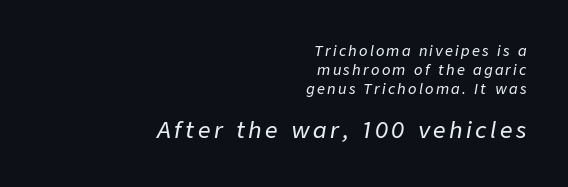
The image shows 22 px text type, italic (leaning right); set right-aligned, normal line spacing (1.35x), not underlined; the second (bottom) block is 1.57x larger.
